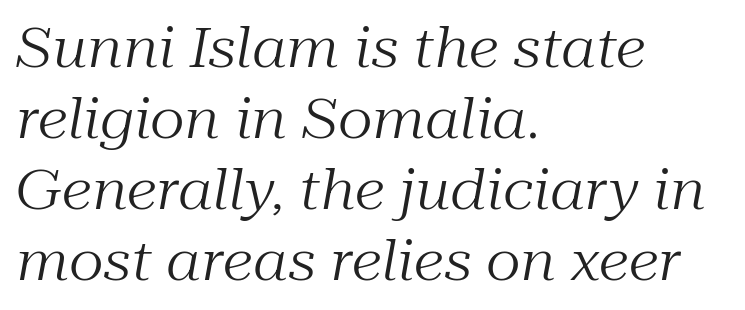
{"serif": "yes", "italic": "yes", "lean": "right", "slant_degrees": 10, "bold": "no", "weight": "regular", "width": "normal", "stroke_contrast": "medium", "x_height": "medium", "monospaced": "no", "underline": "no", "align": "left", "line_spacing": "normal", "line_spacing_ratio": 1.29, "letter_spacing": "normal", "letter_spacing_em": 0.0, "glyph_px": 55}
